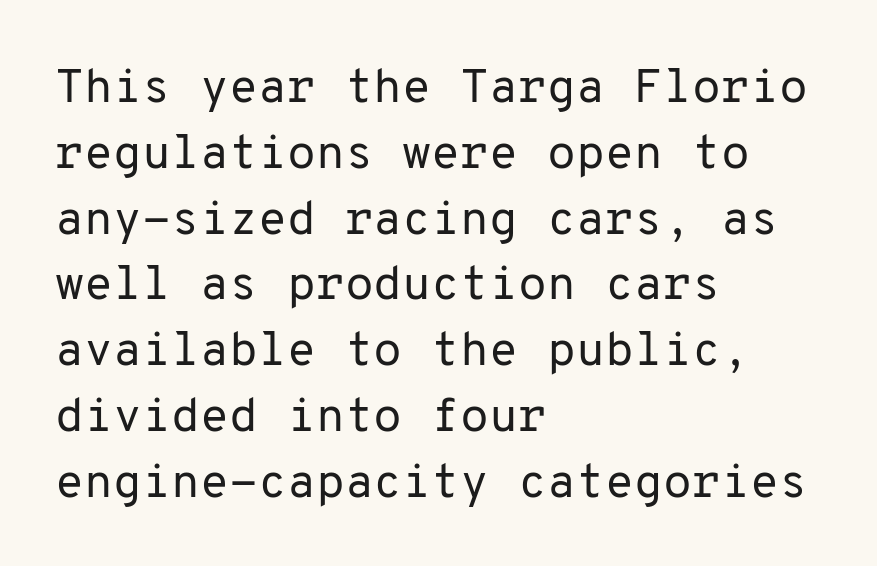
The image shows 47 px regular-weight sans-serif type, upright, monospaced; set left-aligned, normal line spacing (1.4x), normal letter spacing, not underlined; low stroke contrast and a medium x-height.
